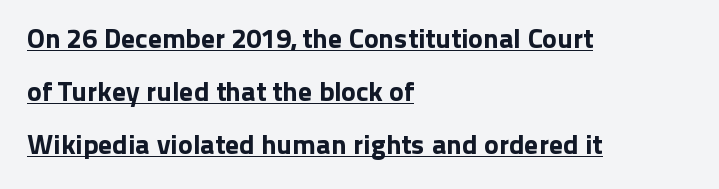
{"serif": "no", "italic": "no", "width": "normal", "stroke_contrast": "low", "x_height": "medium", "monospaced": "no", "underline": "yes", "align": "left", "line_spacing": "loose", "line_spacing_ratio": 1.9, "letter_spacing": "normal", "letter_spacing_em": 0.0, "glyph_px": 28}
